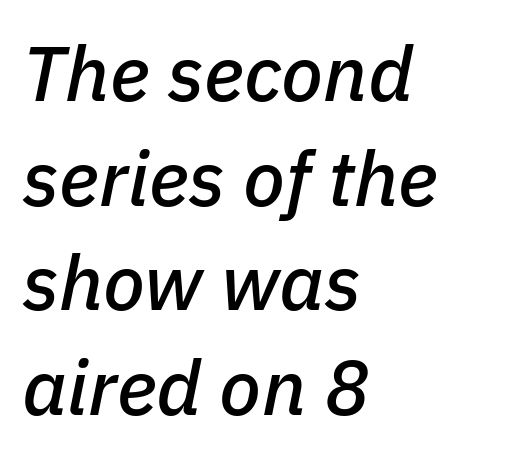
The image shows 77 px text type, italic (leaning right); set left-aligned, normal line spacing (1.36x), normal letter spacing, not underlined; low stroke contrast and a medium x-height.
